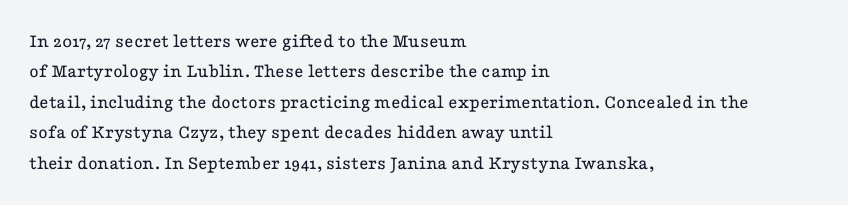
Q: Is the text bold? A: No.
Q: Is the text italic (slanted)? A: No, it is upright.
Q: Is the text underlined? A: No.
Q: How is the paragraph aligned? A: Left-aligned.
Q: Is the spacing between letters normal or unusually wide? A: Normal.
Q: Is the spacing between lines tight, normal or loose? A: Normal.
